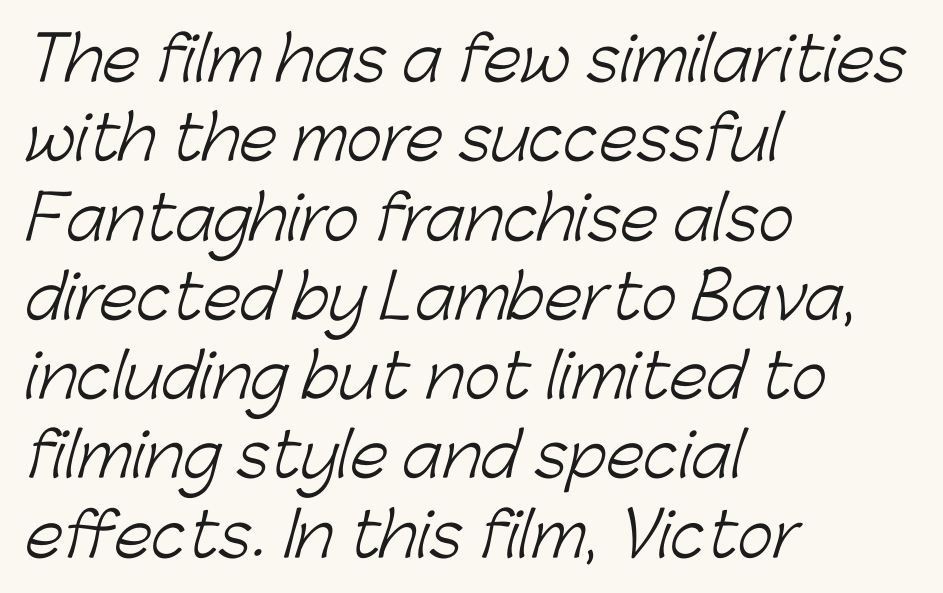
{"serif": "no", "bold": "no", "weight": "light", "width": "normal", "stroke_contrast": "low", "x_height": "medium", "monospaced": "no", "underline": "no", "align": "left", "line_spacing": "normal", "line_spacing_ratio": 1.3, "letter_spacing": "normal", "letter_spacing_em": 0.0, "glyph_px": 61}
